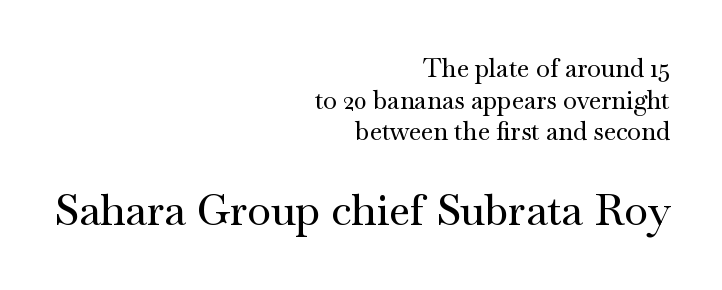
Each word holds together tightly as a unit, with standard inter-letter gaps. When letters stand straight like this, we call the style roman or upright. In terms of letterform style, serifs are clearly present. If you squint, the bottom block still reads clearly — it's the larger of the two. These lines are rendered in a variable-pitch font. The passage shown is not underscored anywhere.
